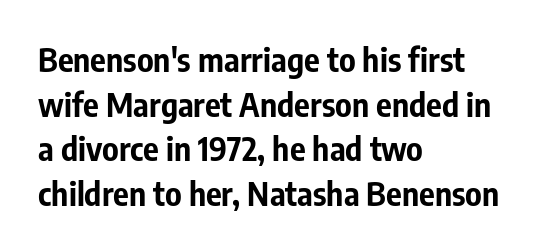
Q: Is the text bold? A: Yes.
Q: Is the text italic (slanted)? A: No, it is upright.
Q: Is the typeface a serif or a sans-serif typeface? A: Sans-serif.
Q: Is the text underlined? A: No.
Q: How is the paragraph aligned? A: Left-aligned.
Q: Is the spacing between letters normal or unusually wide? A: Normal.
Q: Is the spacing between lines tight, normal or loose? A: Normal.
Q: Width (condensed, normal, or wide)? A: Condensed.
Q: Stroke contrast? A: Low.
Q: x-height? A: Medium.
Q: Monospaced? A: No.
